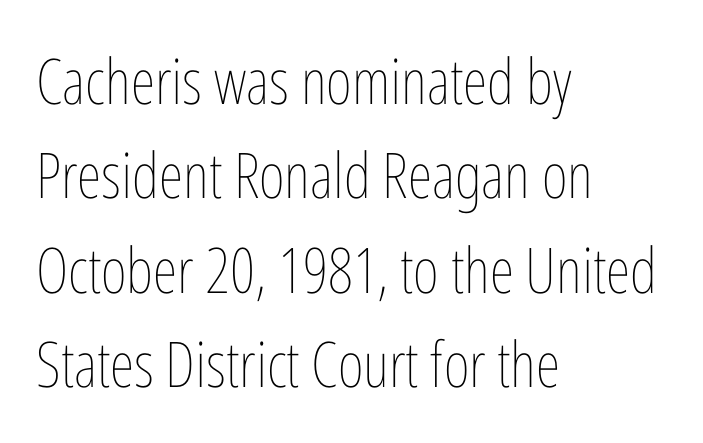
Q: Is the text bold? A: No.
Q: Is the text italic (slanted)? A: No, it is upright.
Q: Is the text underlined? A: No.
Q: How is the paragraph aligned? A: Left-aligned.
Q: Is the spacing between letters normal or unusually wide? A: Normal.
Q: Is the spacing between lines tight, normal or loose? A: Normal.
Q: Width (condensed, normal, or wide)? A: Condensed.
Q: Stroke contrast? A: Low.
Q: x-height? A: Medium.
Q: Monospaced? A: No.
